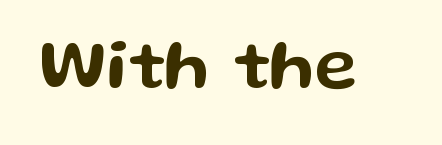
The image shows 72 px wide sans-serif type, upright; set normal letter spacing, not underlined; low stroke contrast and a medium x-height.
